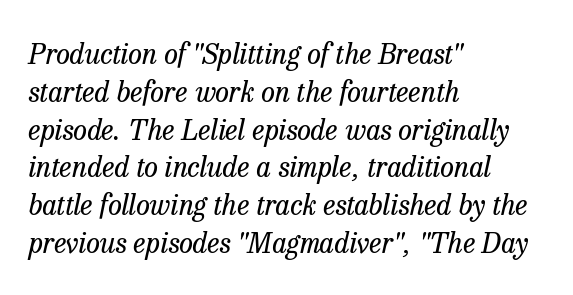
The image shows 28 px regular-weight serif type, italic (leaning right); set left-aligned, normal line spacing (1.35x), normal letter spacing, not underlined; low stroke contrast and a medium x-height.
